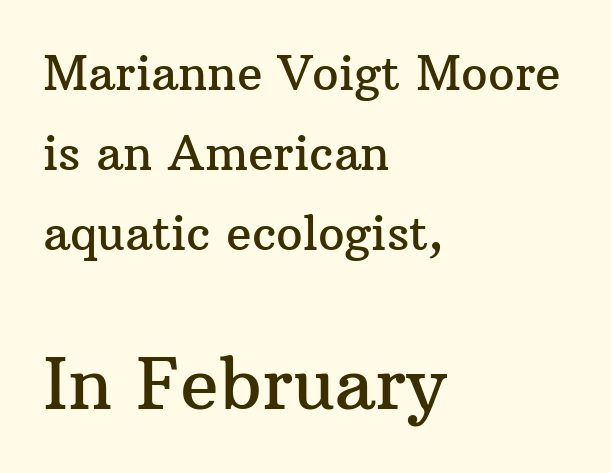
Unlike a clean sans, this face finishes its strokes with serifs. Where is the straight margin? On the left. Anything drawn beneath the words? Only blank space. Visually, the bottom section dominates because its glyphs are scaled up. Spacing verdict: proportional, widths tailored to each character.
